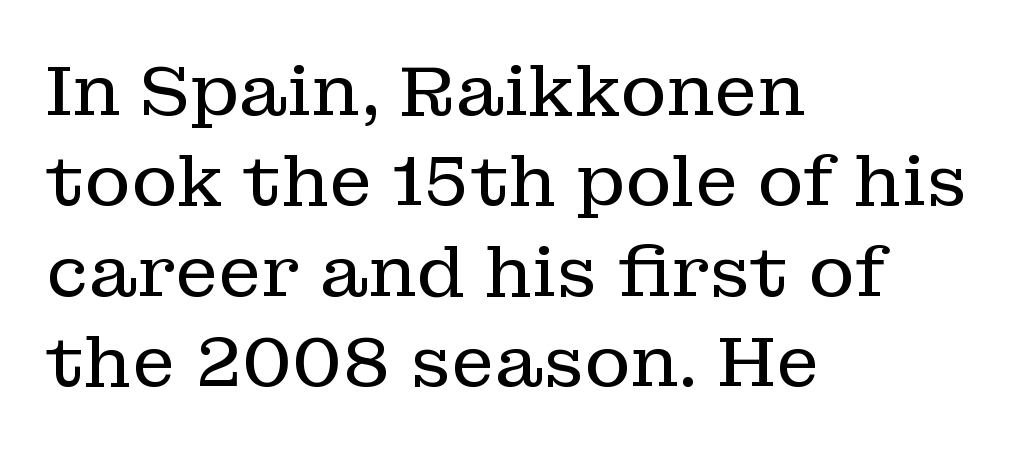
Q: Is the text bold? A: No.
Q: Is the text italic (slanted)? A: No, it is upright.
Q: Is the typeface a serif or a sans-serif typeface? A: Serif.
Q: Is the text underlined? A: No.
Q: How is the paragraph aligned? A: Left-aligned.
Q: Is the spacing between letters normal or unusually wide? A: Normal.
Q: Is the spacing between lines tight, normal or loose? A: Normal.
Q: Width (condensed, normal, or wide)? A: Normal.
Q: Stroke contrast? A: Low.
Q: x-height? A: Medium.
Q: Monospaced? A: No.
